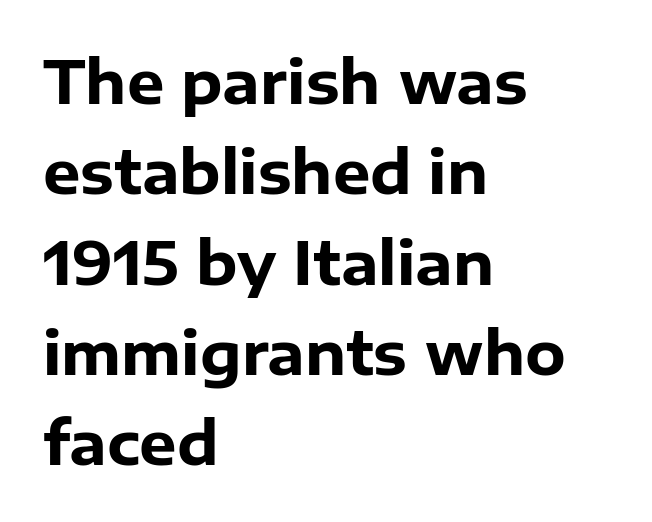
The image shows 59 px heavy sans-serif type, upright; set left-aligned, normal line spacing (1.53x), normal letter spacing, not underlined; low stroke contrast and a medium x-height.
